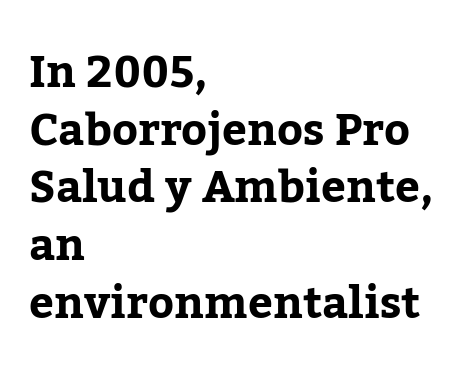
Is the letter spacing exaggerated? No — it looks like the ordinary default. Look at the stroke-to-counter ratio: heavy, a bold. The rendering shows small feet on the letterforms — a serif design. How would I describe the line gaps? Plain and ordinary.
